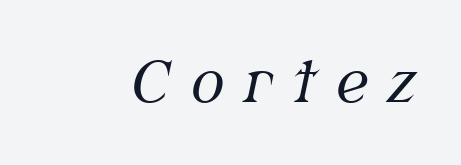
Q: Is the text bold? A: No.
Q: Is the text italic (slanted)? A: Yes, it leans right by about 12 degrees.
Q: Is the typeface a serif or a sans-serif typeface? A: Serif.
Q: Is the text underlined? A: No.
Q: Is the spacing between letters normal or unusually wide? A: Unusually wide.
Q: Width (condensed, normal, or wide)? A: Normal.
Q: Stroke contrast? A: Medium.
Q: x-height? A: Medium.
Q: Monospaced? A: No.
